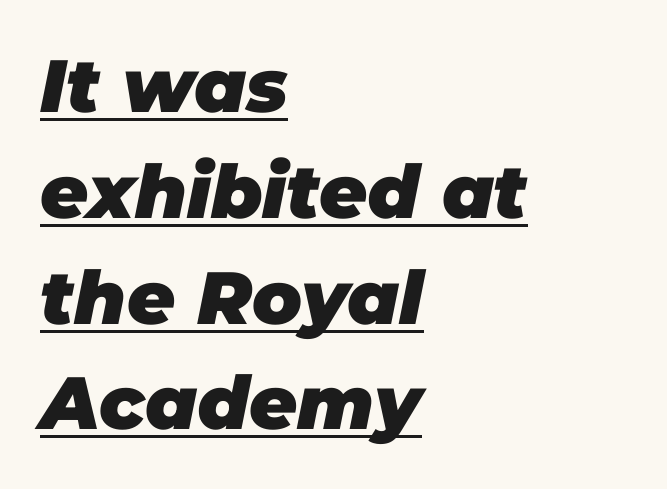
The image shows 74 px heavy type, italic (leaning right); set left-aligned, normal line spacing (1.43x), normal letter spacing, underlined; low stroke contrast and a large x-height.
